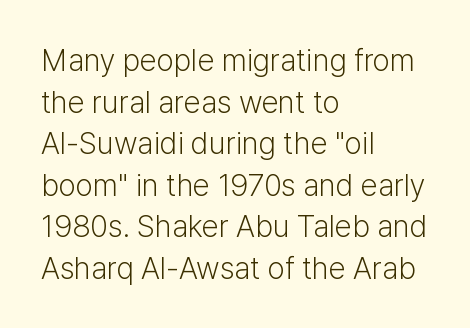
{"serif": "no", "italic": "no", "bold": "no", "weight": "light", "width": "normal", "stroke_contrast": "low", "x_height": "medium", "monospaced": "no", "underline": "no", "align": "left", "line_spacing": "normal", "line_spacing_ratio": 1.34, "letter_spacing": "normal", "letter_spacing_em": 0.0, "glyph_px": 31}
